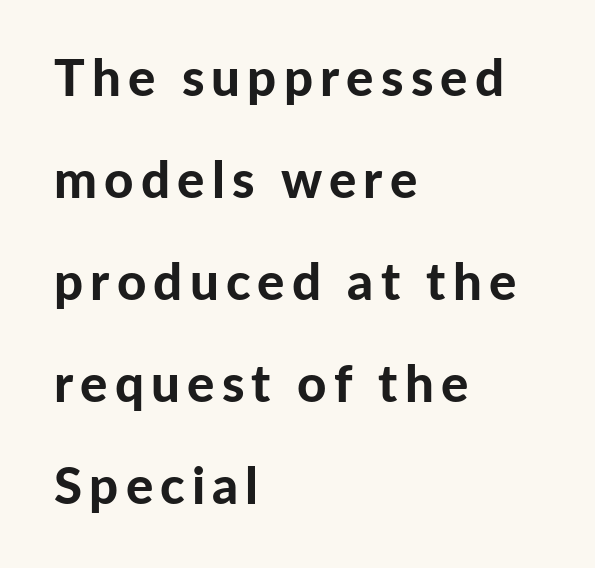
Q: Is the text bold? A: Yes.
Q: Is the text italic (slanted)? A: No, it is upright.
Q: Is the typeface a serif or a sans-serif typeface? A: Sans-serif.
Q: Is the text underlined? A: No.
Q: How is the paragraph aligned? A: Left-aligned.
Q: Is the spacing between lines tight, normal or loose? A: Loose.
Q: Width (condensed, normal, or wide)? A: Normal.
Q: Stroke contrast? A: Low.
Q: x-height? A: Medium.
Q: Monospaced? A: No.
